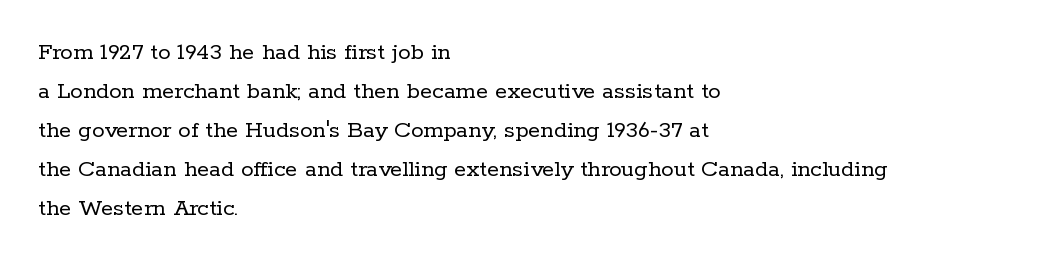
The space between consecutive lines is moderate. In terms of letterspacing, this is plain default setting. This rendering features lettering with no underline. Is the stroke heavy? The answer is a plain regular-or-lighter.
